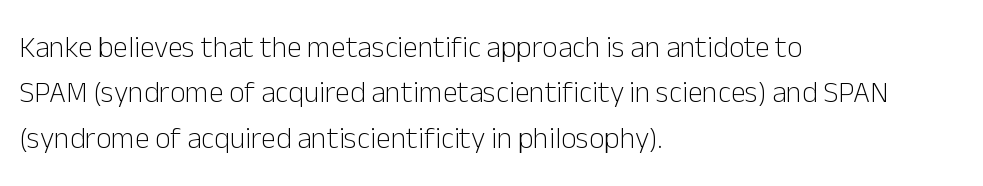
The letters stand upright; this is a roman face. The lines are quadded left. Each letter keeps its own natural width here, so spacing adapts to shape. This rendering leaves character spacing at its baseline value.
